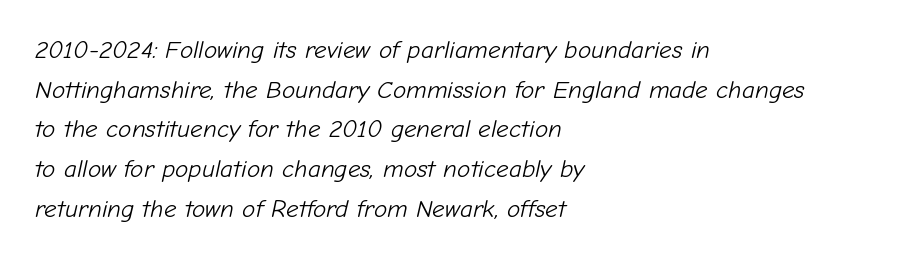
The image shows 25 px text type, italic (leaning right); set left-aligned, normal line spacing (1.59x), normal letter spacing, not underlined.
